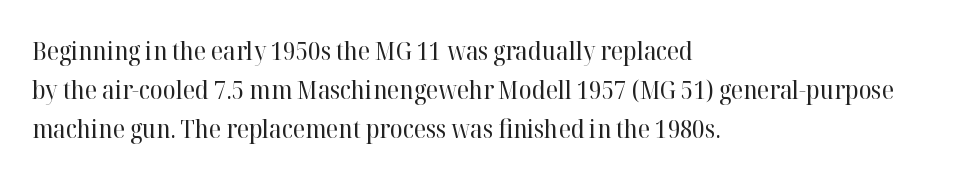
Q: Is the text bold? A: No.
Q: Is the text italic (slanted)? A: No, it is upright.
Q: Is the text underlined? A: No.
Q: How is the paragraph aligned? A: Left-aligned.
Q: Is the spacing between letters normal or unusually wide? A: Normal.
Q: Is the spacing between lines tight, normal or loose? A: Normal.
